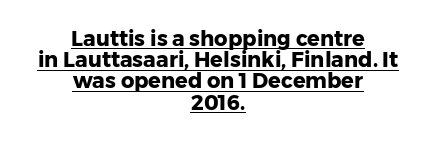
The image shows 21 px bold type, upright; set centered, tight line spacing (1.01x), normal letter spacing, underlined.
